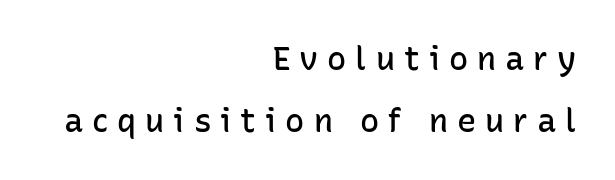
Type style note: lacks serifs. When letters stand straight like this, we call the style roman or upright. Where is the straight margin? On the right. These lines have a slow, spaced-out rhythm from letter to letter. Underlining? Definitely not there.
